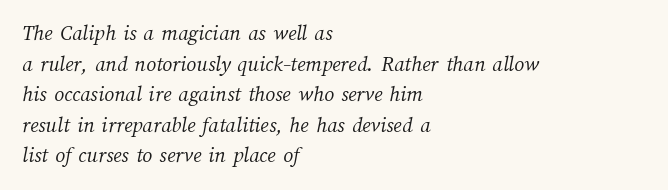
{"bold": "no", "underline": "no", "align": "left", "line_spacing": "normal", "line_spacing_ratio": 1.39, "letter_spacing": "normal", "letter_spacing_em": 0.0, "glyph_px": 22}
